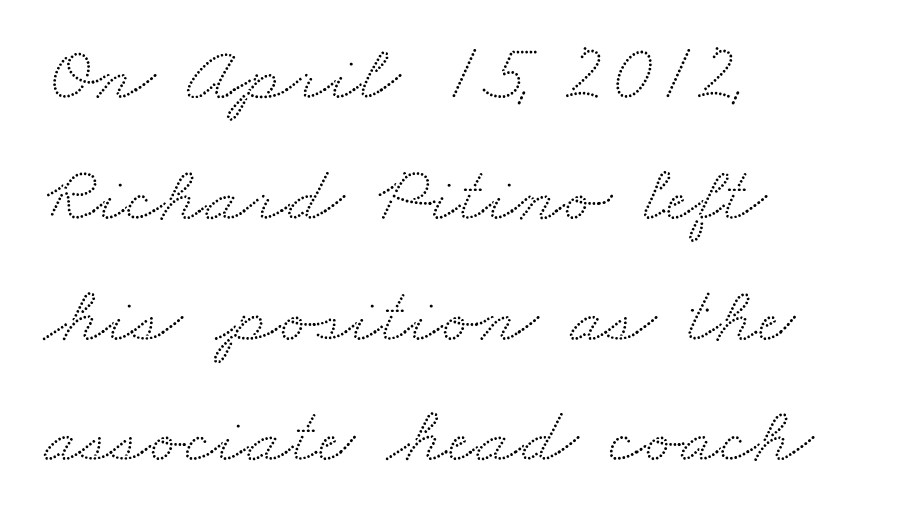
Q: Is the typeface a serif or a sans-serif typeface? A: Serif.
Q: Is the text underlined? A: No.
Q: How is the paragraph aligned? A: Left-aligned.
Q: Is the spacing between letters normal or unusually wide? A: Normal.
Q: Is the spacing between lines tight, normal or loose? A: Normal.
Q: Width (condensed, normal, or wide)? A: Wide.
Q: Stroke contrast? A: Medium.
Q: x-height? A: Small.
Q: Monospaced? A: No.
